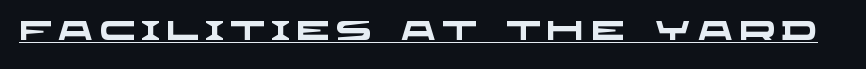
Q: Is the text bold? A: Yes.
Q: Is the text underlined? A: Yes.
Q: Is the spacing between letters normal or unusually wide? A: Unusually wide.
